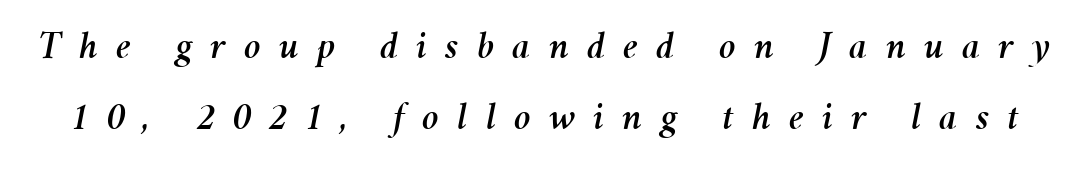
Slanted lettering throughout. The gaps between neighbouring characters are conspicuously large. Only glyphs here, with clear space below each row. A typesetter would call this proportional, since set widths differ per character.
